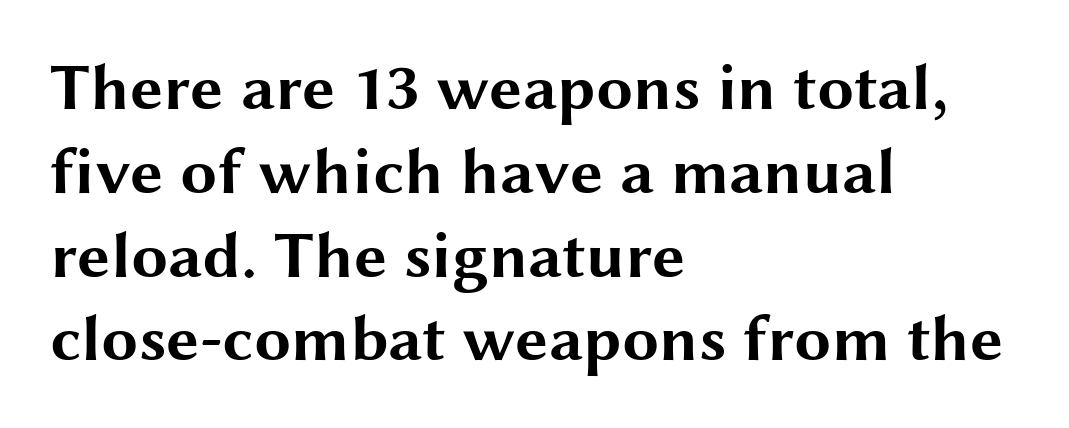
Q: Is the text bold? A: Yes.
Q: Is the text italic (slanted)? A: No, it is upright.
Q: Is the typeface a serif or a sans-serif typeface? A: Sans-serif.
Q: Is the text underlined? A: No.
Q: How is the paragraph aligned? A: Left-aligned.
Q: Is the spacing between letters normal or unusually wide? A: Normal.
Q: Is the spacing between lines tight, normal or loose? A: Normal.
Q: Width (condensed, normal, or wide)? A: Wide.
Q: Stroke contrast? A: Medium.
Q: x-height? A: Medium.
Q: Monospaced? A: No.
